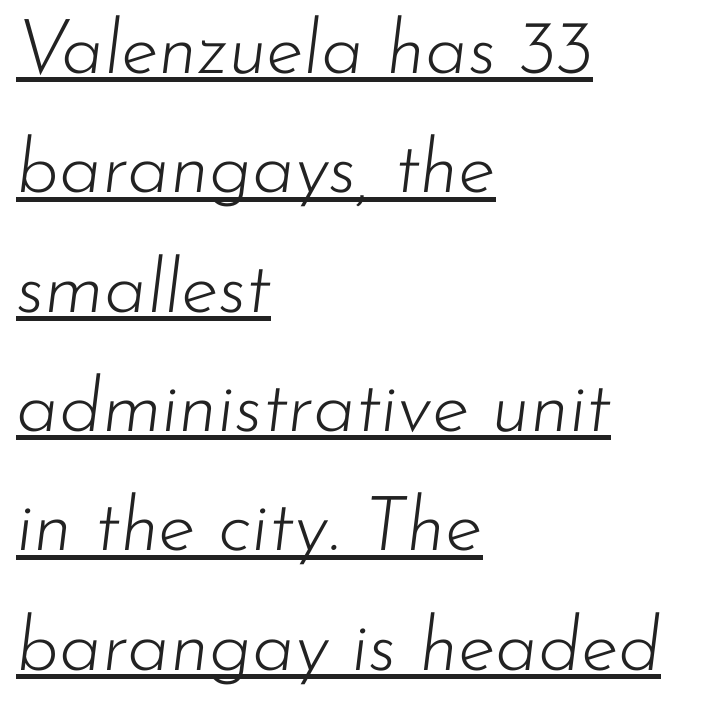
Q: Is the text bold? A: No.
Q: Is the text italic (slanted)? A: Yes, it leans right by about 7 degrees.
Q: Is the text underlined? A: Yes.
Q: How is the paragraph aligned? A: Left-aligned.
Q: Is the spacing between letters normal or unusually wide? A: Normal.
Q: Is the spacing between lines tight, normal or loose? A: Normal.
Q: Width (condensed, normal, or wide)? A: Normal.
Q: Stroke contrast? A: Low.
Q: x-height? A: Small.
Q: Monospaced? A: No.
